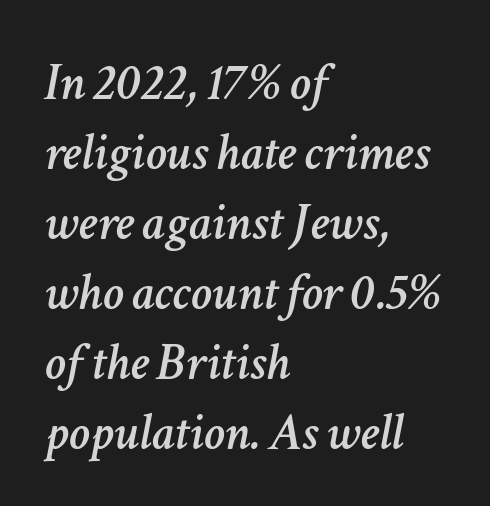
The image shows 53 px text type, italic (leaning right); set left-aligned, normal line spacing (1.32x), normal letter spacing, not underlined; low stroke contrast and a medium x-height.
